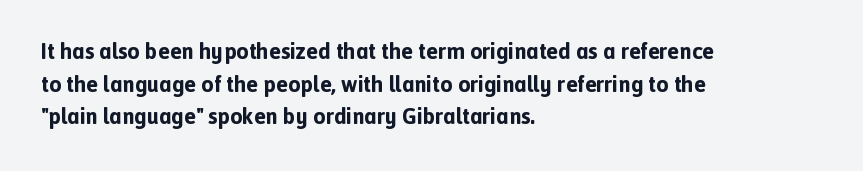
The letters stand straight up with perfectly vertical stems. Vertical spacing — default. Beneath every word, the page is bare. Typeset ragged right — the left edge is the straight one.
